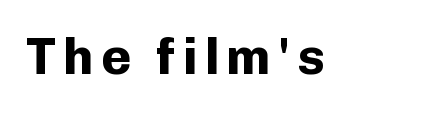
{"serif": "no", "italic": "no", "bold": "yes", "weight": "bold", "width": "normal", "stroke_contrast": "low", "x_height": "medium", "monospaced": "no", "underline": "no", "glyph_px": 51}
